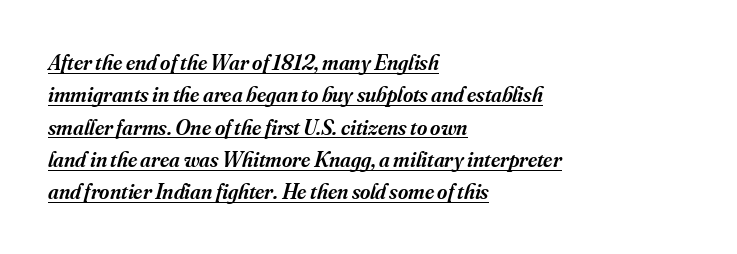
The typesetter has applied underlining to the passage shown. In terms of letterspacing, this is plain default setting. Firm but not heavy-handed strokes: this text is semibold. Alignment: flush left. Emphasis-style slanted type is in use. Vertical spacing — default.
